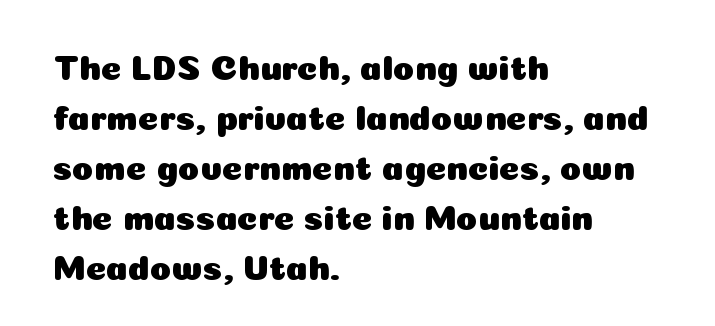
{"serif": "no", "italic": "no", "width": "normal", "stroke_contrast": "low", "x_height": "medium", "monospaced": "no", "underline": "no", "align": "left", "line_spacing": "normal", "line_spacing_ratio": 1.43, "letter_spacing": "normal", "letter_spacing_em": 0.0, "glyph_px": 35}
